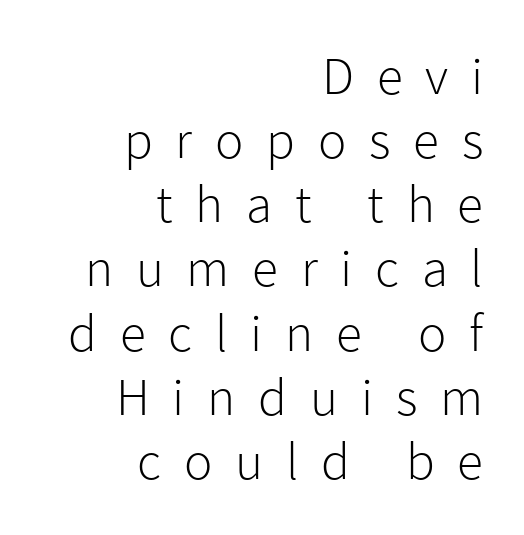
Designer's note — italics off, roman on. Glyph-to-glyph distance is far greater than everyday printed text. Spacing verdict: proportional, widths tailored to each character. The face used here is a sans, in the tradition of grotesques and geometrics.
